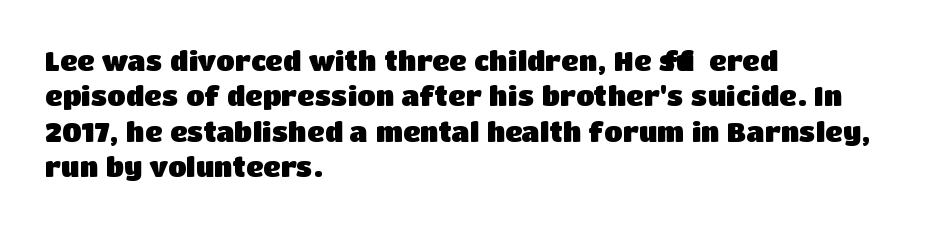
Q: Is the text bold? A: Yes.
Q: Is the text italic (slanted)? A: No, it is upright.
Q: Is the text underlined? A: No.
Q: How is the paragraph aligned? A: Left-aligned.
Q: Is the spacing between letters normal or unusually wide? A: Normal.
Q: Is the spacing between lines tight, normal or loose? A: Normal.
